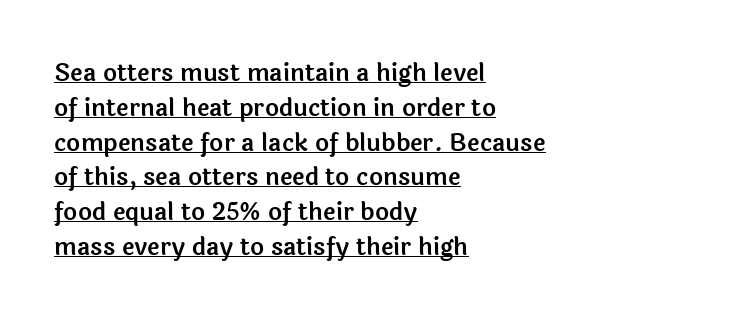
{"italic": "no", "underline": "yes", "align": "left", "line_spacing": "normal", "line_spacing_ratio": 1.45, "letter_spacing": "normal", "letter_spacing_em": 0.0, "glyph_px": 24}
